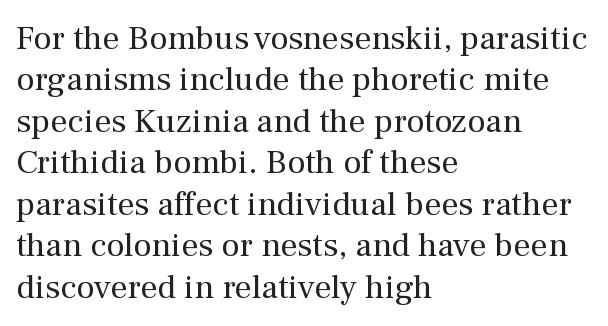
Short and long lines alike share a common starting point at left. A typesetter would call this proportional, since set widths differ per character. The characters display serif detailing at their extremities. Nothing unusual about the tracking: characters are spaced as the font intends. The gap between lines stays unmarked. Nope, not italic — everything's standing straight.
